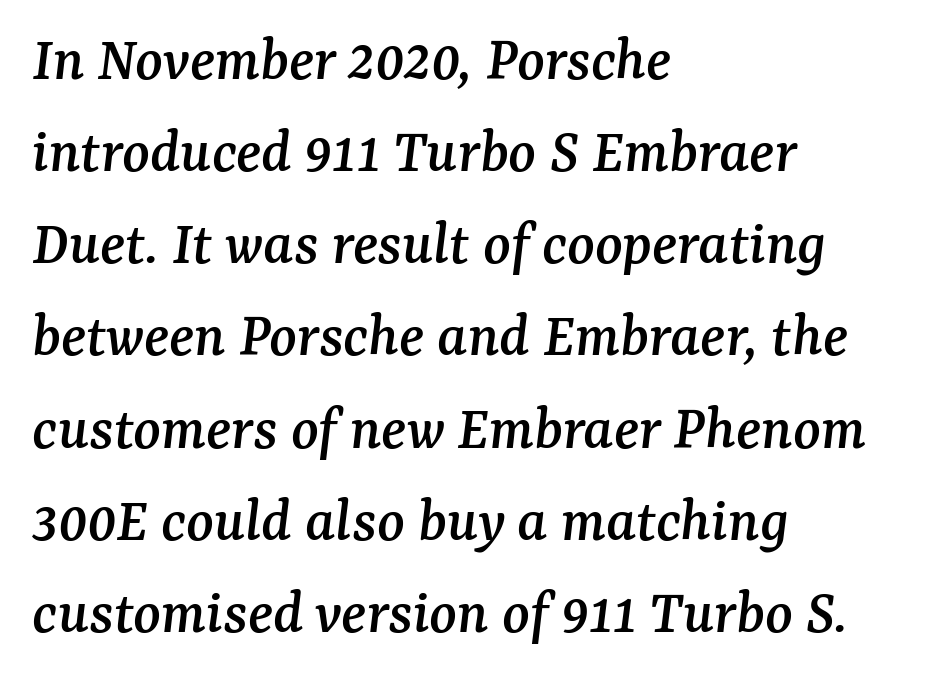
Proportional: the letters do not fall into vertical columns. The characters display serif detailing at their extremities. Students, note that the glyphs here touch the page at normal intervals. The ragged edge is on the right, which tells us the setting is flush left.
